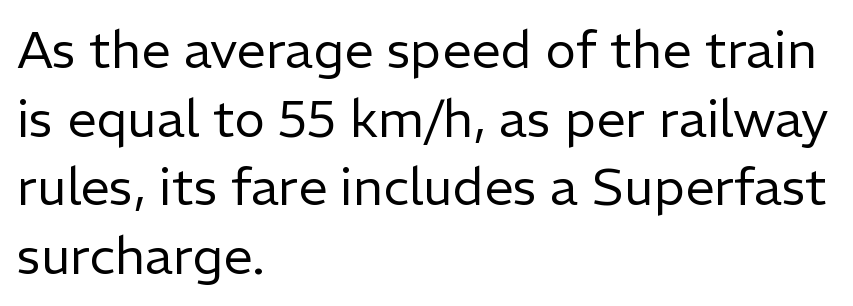
The lettering holds an erect, upright posture throughout. These lines keep a tight, regular rhythm from letter to letter. Lines of text with bare space underneath. Does the copy run flush right? No — it runs flush left. Bold? No — there's no thickening of the strokes. You could not count columns in this text — the font is proportionally spaced.
